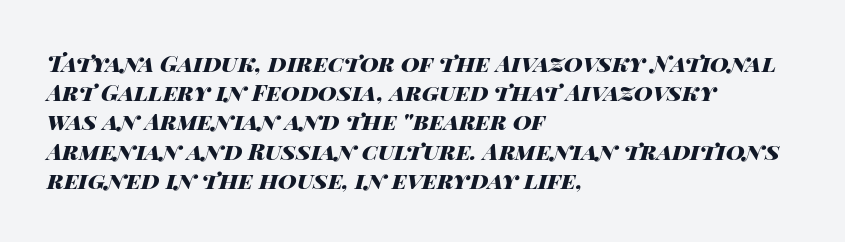
Q: Is the text bold? A: Yes.
Q: Is the text italic (slanted)? A: Yes, it leans right by about 14 degrees.
Q: Is the text underlined? A: No.
Q: How is the paragraph aligned? A: Left-aligned.
Q: Is the spacing between letters normal or unusually wide? A: Normal.
Q: Is the spacing between lines tight, normal or loose? A: Normal.
